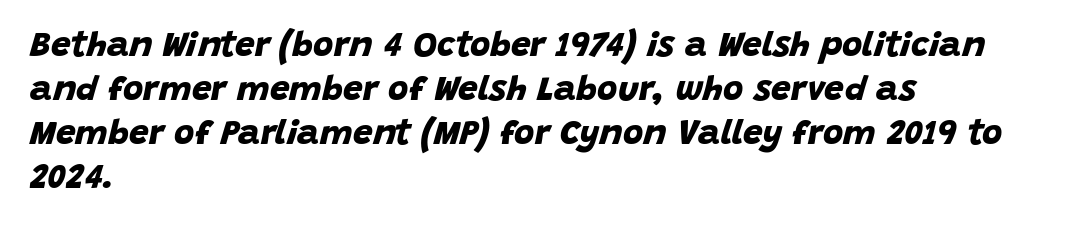
{"serif": "no", "bold": "yes", "weight": "bold", "width": "normal", "stroke_contrast": "low", "x_height": "large", "monospaced": "no", "underline": "no", "align": "left", "line_spacing": "normal", "line_spacing_ratio": 1.26, "letter_spacing": "normal", "letter_spacing_em": 0.0, "glyph_px": 35}
